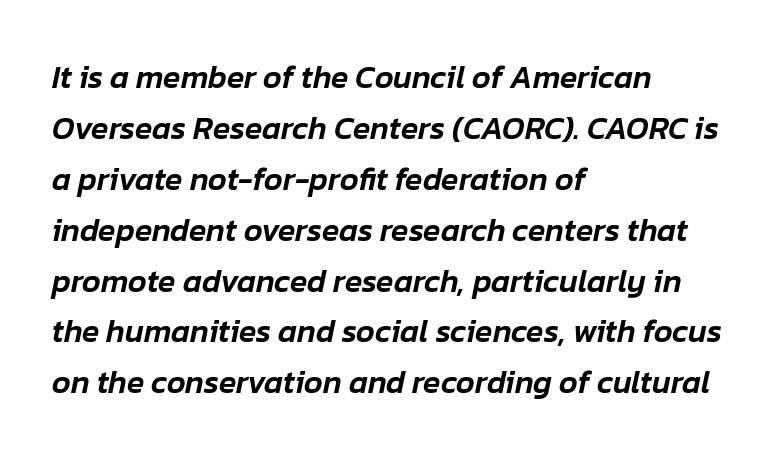
The image shows 32 px text type, italic (leaning right); set left-aligned, normal line spacing (1.59x), normal letter spacing, not underlined; low stroke contrast and a medium x-height.
